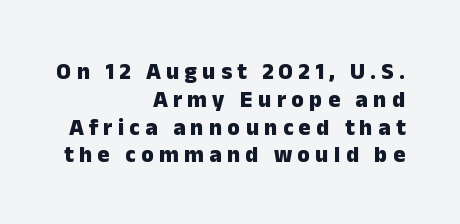
Q: Is the text bold? A: Yes.
Q: Is the text italic (slanted)? A: No, it is upright.
Q: Is the text underlined? A: No.
Q: How is the paragraph aligned? A: Right-aligned.
Q: Is the spacing between letters normal or unusually wide? A: Unusually wide.
